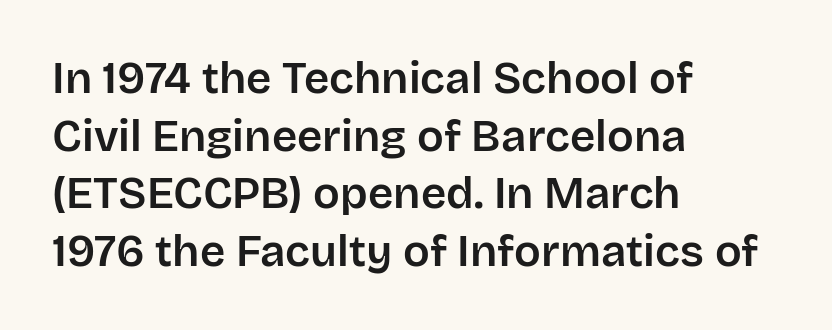
{"serif": "no", "italic": "no", "width": "normal", "stroke_contrast": "low", "x_height": "large", "monospaced": "no", "underline": "no", "align": "left", "line_spacing": "normal", "line_spacing_ratio": 1.31, "letter_spacing": "normal", "letter_spacing_em": 0.0, "glyph_px": 44}
